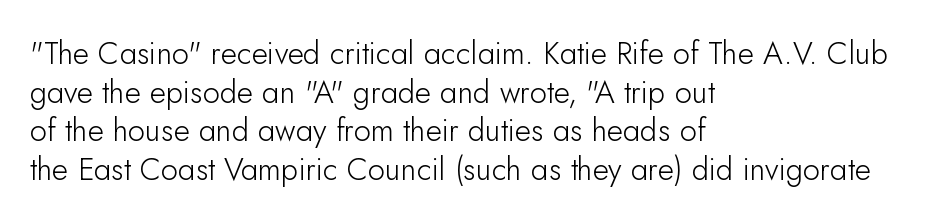
The image shows 31 px light sans-serif type, upright; set left-aligned, normal line spacing (1.25x), normal letter spacing, not underlined; low stroke contrast and a small x-height.
